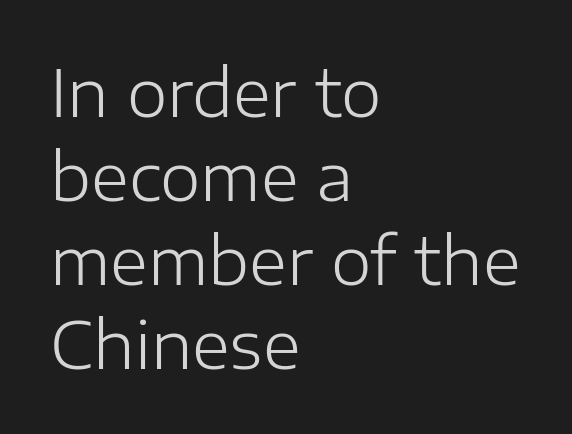
The image shows 65 px light sans-serif type, upright; set left-aligned, normal line spacing (1.29x), normal letter spacing, not underlined; low stroke contrast and a medium x-height.
